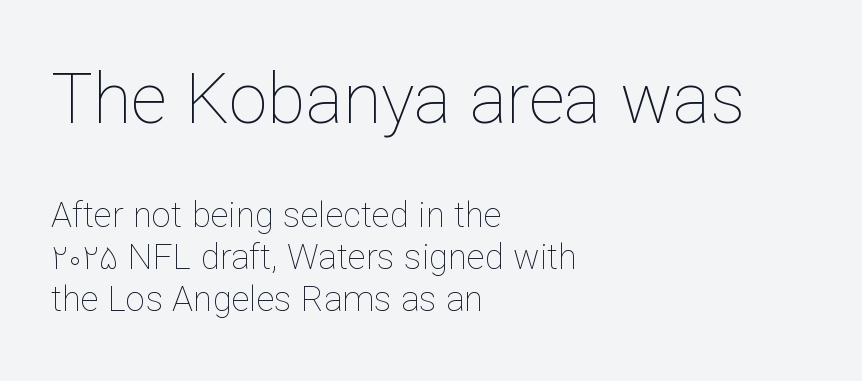
Decoration check: the copy has no underline. Character widths vary here, with narrow letters taking less room than wide ones. In CSS terms this would be text-align: left. Bigger letters appear in the top chunk; the bottom chunk is reduced.
